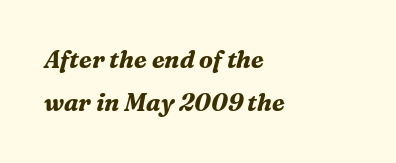
Honestly, the letter spacing is just normal — you wouldn't notice it. The lettering tilts uniformly, giving the passage an italic look. The rag falls on the right side of this text block. Only glyphs here, with clear space below each row.
